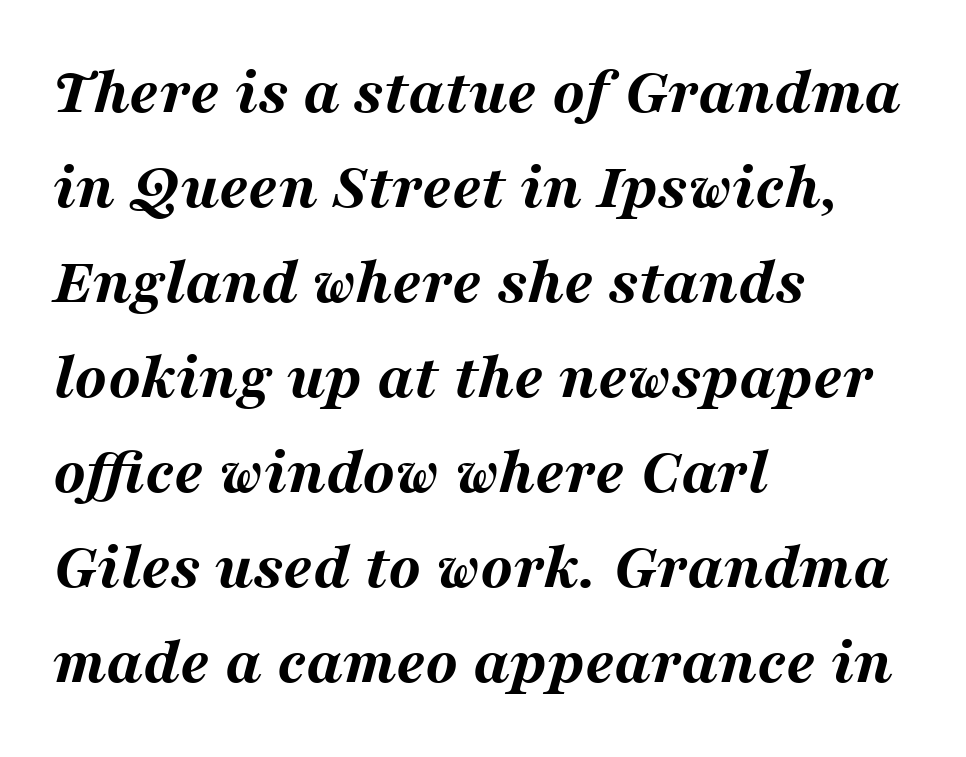
Q: Is the text bold? A: Yes.
Q: Is the text italic (slanted)? A: Yes, it leans right by about 16 degrees.
Q: Is the text underlined? A: No.
Q: How is the paragraph aligned? A: Left-aligned.
Q: Is the spacing between letters normal or unusually wide? A: Normal.
Q: Is the spacing between lines tight, normal or loose? A: Normal.
Q: Width (condensed, normal, or wide)? A: Wide.
Q: Stroke contrast? A: Medium.
Q: x-height? A: Medium.
Q: Monospaced? A: No.
